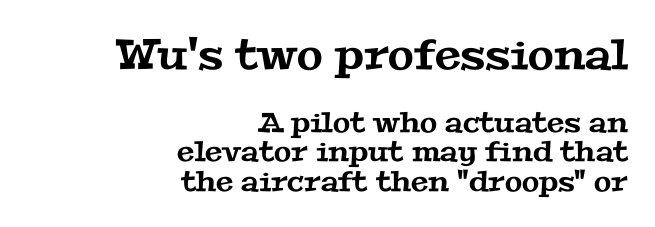
The image shows 42 px wide serif type; set right-aligned, tight line spacing (1.04x), normal letter spacing, not underlined; the first (top) block is 1.5x larger; medium stroke contrast and a medium x-height.
